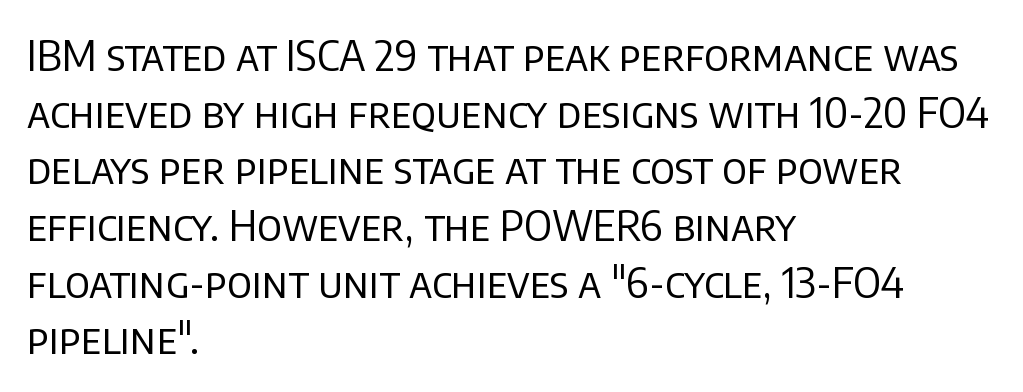
{"serif": "no", "italic": "no", "bold": "no", "weight": "regular", "width": "normal", "stroke_contrast": "low", "x_height": "large", "monospaced": "no", "underline": "no", "align": "left", "line_spacing": "normal", "line_spacing_ratio": 1.35, "letter_spacing": "normal", "letter_spacing_em": 0.0, "glyph_px": 42}
